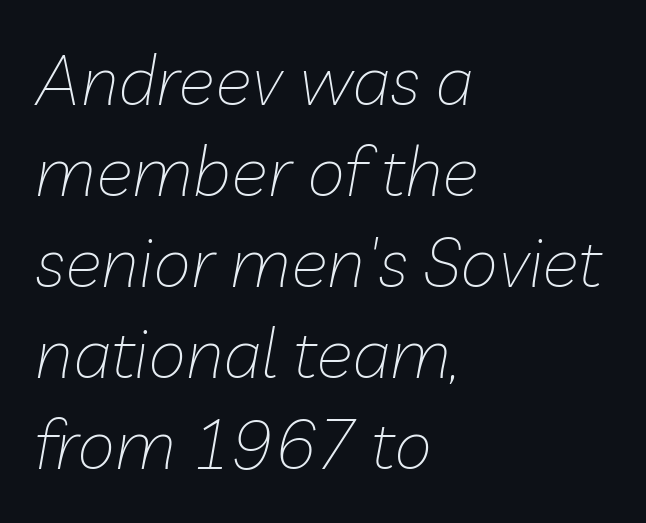
Honestly, the row spacing looks completely unremarkable. Notice how the stems are inclined rather than vertical — that's the hallmark of italics. Bare-footed words on every line. These lines are rendered in a variable-pitch font. All the whitespace from short lines collects on the right.
